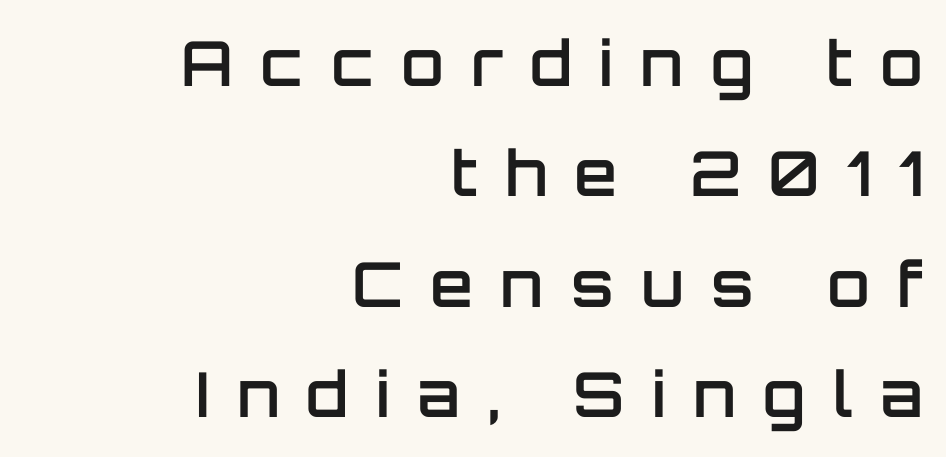
Q: Is the text bold? A: Semi-bold.
Q: Is the text italic (slanted)? A: No, it is upright.
Q: Is the typeface a serif or a sans-serif typeface? A: Sans-serif.
Q: Is the text underlined? A: No.
Q: How is the paragraph aligned? A: Right-aligned.
Q: Is the spacing between letters normal or unusually wide? A: Unusually wide.
Q: Width (condensed, normal, or wide)? A: Normal.
Q: Stroke contrast? A: Low.
Q: x-height? A: Large.
Q: Monospaced? A: No.
